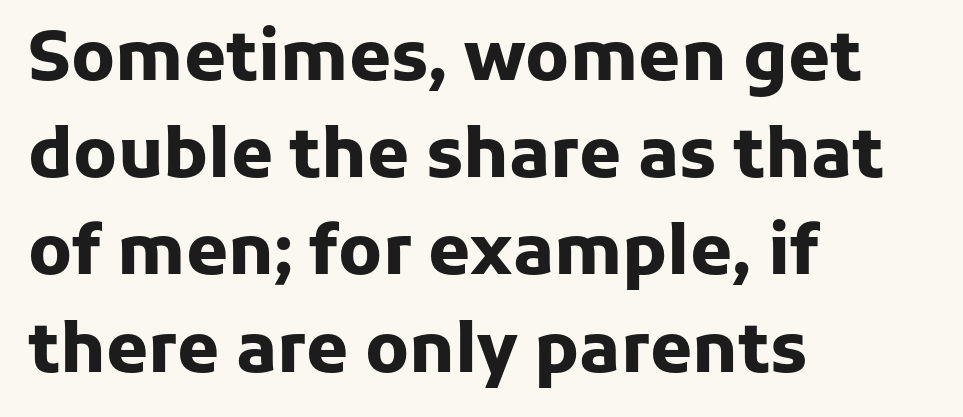
The image shows 68 px heavy sans-serif type, upright; set left-aligned, normal line spacing (1.43x), normal letter spacing, not underlined; low stroke contrast and a medium x-height.
